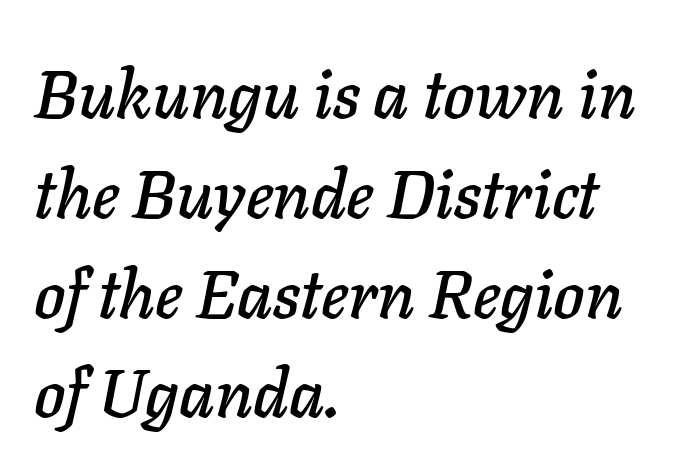
{"italic": "yes", "lean": "right", "slant_degrees": 11, "width": "normal", "stroke_contrast": "low", "x_height": "medium", "monospaced": "no", "underline": "no", "align": "left", "line_spacing": "normal", "line_spacing_ratio": 1.49, "letter_spacing": "normal", "letter_spacing_em": 0.0, "glyph_px": 67}
